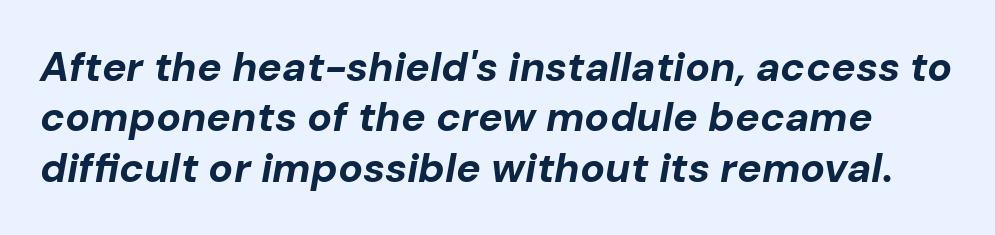
The image shows 41 px bold type, italic (leaning right); set line spacing 1.23x, normal letter spacing, not underlined; low stroke contrast and a medium x-height.
